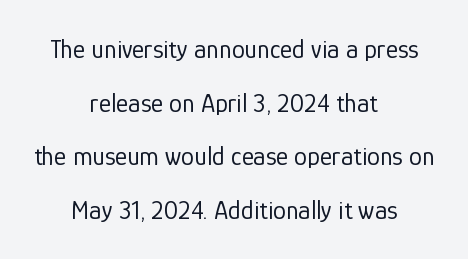
{"italic": "no", "bold": "no", "underline": "no", "align": "center", "line_spacing": "loose", "line_spacing_ratio": 2.06, "letter_spacing": "normal", "letter_spacing_em": 0.0, "glyph_px": 26}
